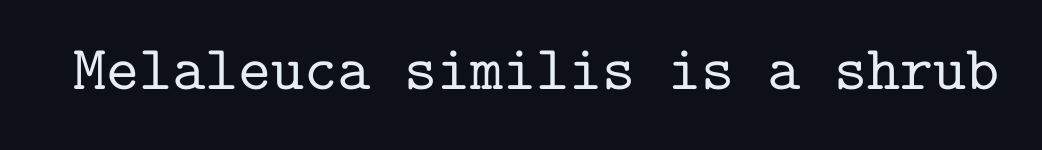
Q: Is the text italic (slanted)? A: No, it is upright.
Q: Is the typeface a serif or a sans-serif typeface? A: Serif.
Q: Is the text underlined? A: No.
Q: Is the spacing between letters normal or unusually wide? A: Normal.
Q: Width (condensed, normal, or wide)? A: Normal.
Q: Stroke contrast? A: Low.
Q: x-height? A: Medium.
Q: Monospaced? A: Yes.
